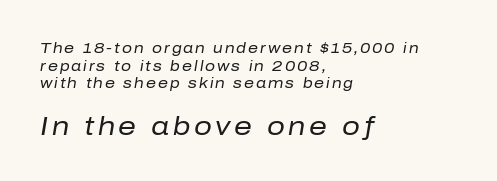
The image shows 25 px text type, italic (leaning right); set left-aligned, normal line spacing (1.26x), not underlined; the second (bottom) block is 1.79x larger.
